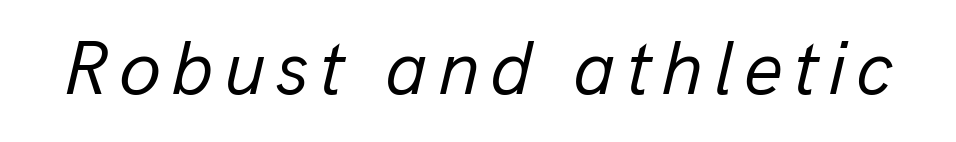
Q: Is the text bold? A: No.
Q: Is the text italic (slanted)? A: Yes, it leans right by about 13 degrees.
Q: Is the text underlined? A: No.
Q: Width (condensed, normal, or wide)? A: Normal.
Q: Stroke contrast? A: Low.
Q: x-height? A: Medium.
Q: Monospaced? A: No.
